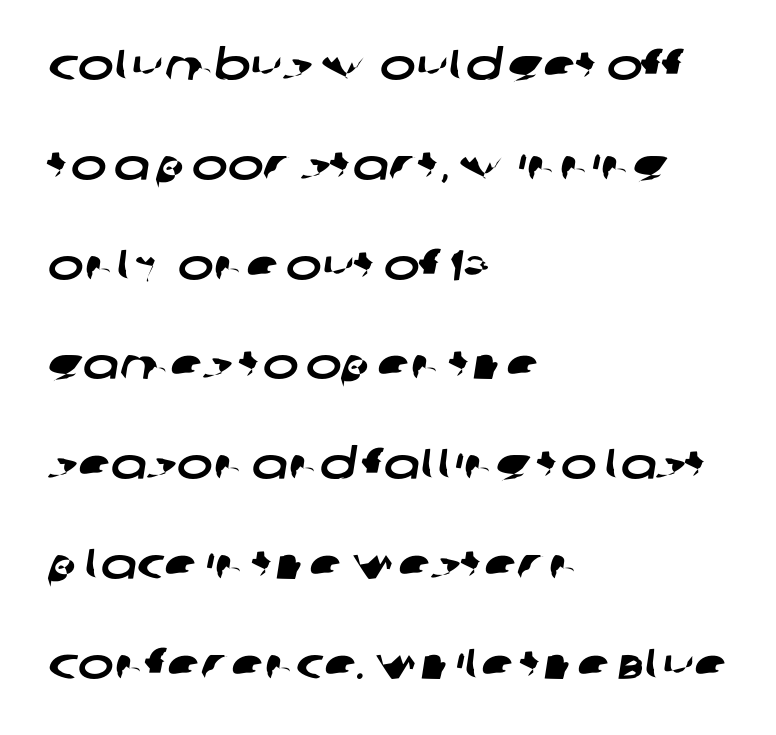
No feet cap the strokes, marking this as sans-serif type. The string is rendered with underlining switched off. The compositor pushed each line to the left boundary. This block would shrink considerably if given ordinary leading; it's expanded now.
